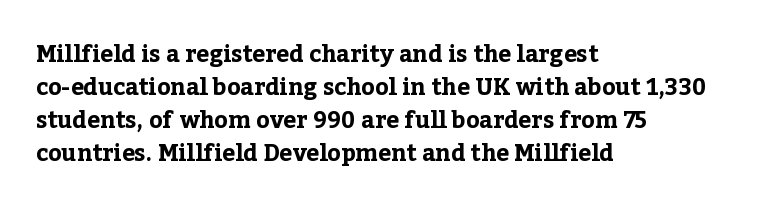
{"italic": "no", "bold": "yes", "underline": "no", "align": "left", "line_spacing": "normal", "line_spacing_ratio": 1.44, "letter_spacing": "normal", "letter_spacing_em": 0.0, "glyph_px": 23}
